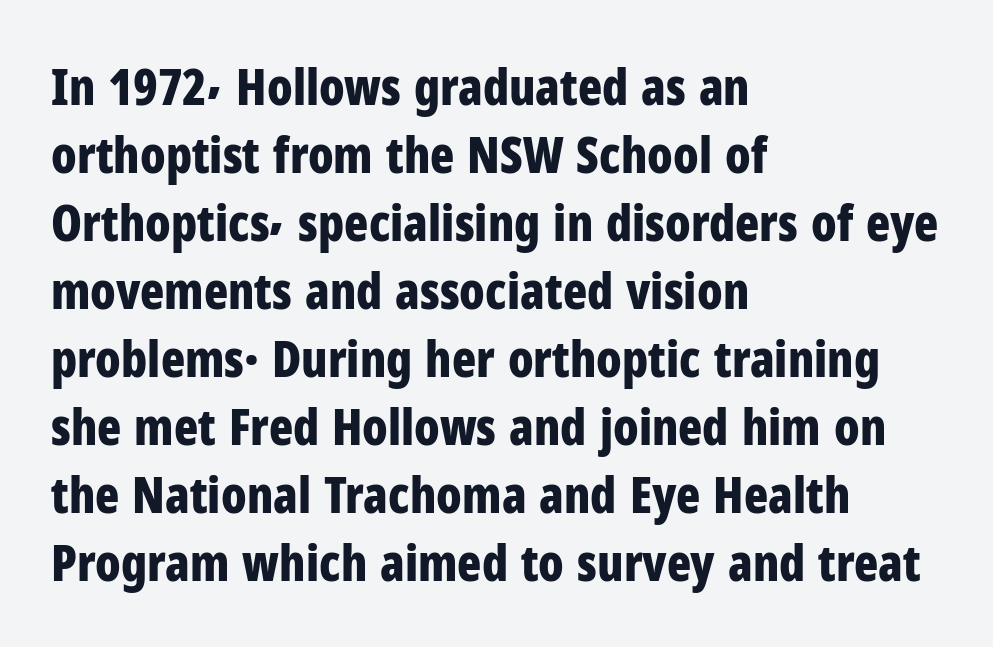
These words are printed bold, with thick strokes throughout. Glance below the letters and you will spot only blank space. Think of a printed novel: that variable character pitch is what you see here. The passage shown is typeset with a sans-serif family.
